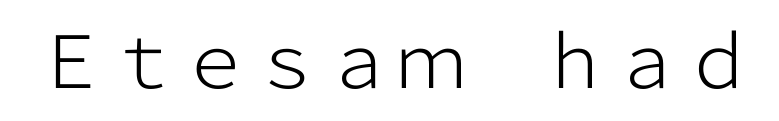
Q: Is the text bold? A: No.
Q: Is the text italic (slanted)? A: No, it is upright.
Q: Is the typeface a serif or a sans-serif typeface? A: Sans-serif.
Q: Is the text underlined? A: No.
Q: Is the spacing between letters normal or unusually wide? A: Normal.
Q: Width (condensed, normal, or wide)? A: Normal.
Q: Stroke contrast? A: Low.
Q: x-height? A: Medium.
Q: Monospaced? A: No.
